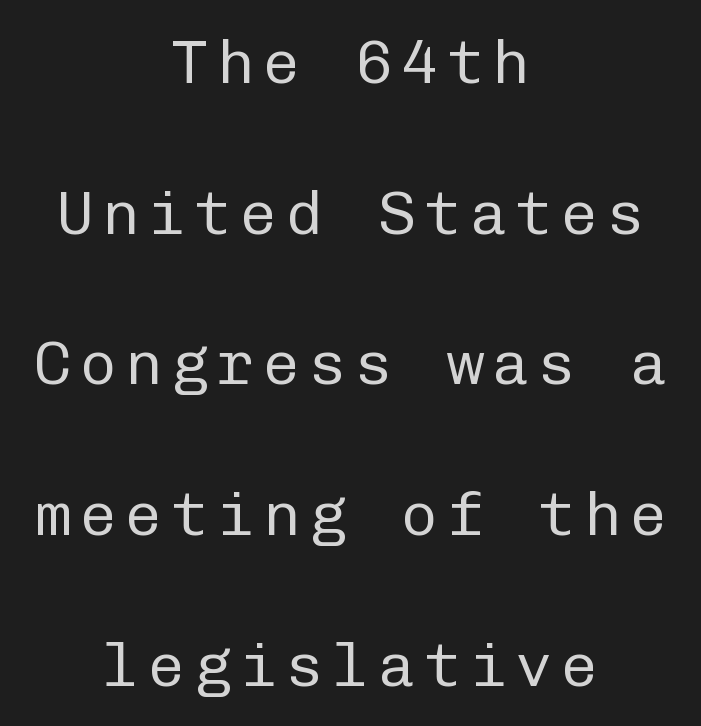
Q: Is the text bold? A: No.
Q: Is the text italic (slanted)? A: No, it is upright.
Q: Is the typeface a serif or a sans-serif typeface? A: Sans-serif.
Q: Is the text underlined? A: No.
Q: How is the paragraph aligned? A: Centered.
Q: Is the spacing between lines tight, normal or loose? A: Loose.
Q: Width (condensed, normal, or wide)? A: Normal.
Q: Stroke contrast? A: Low.
Q: x-height? A: Medium.
Q: Monospaced? A: Yes.
